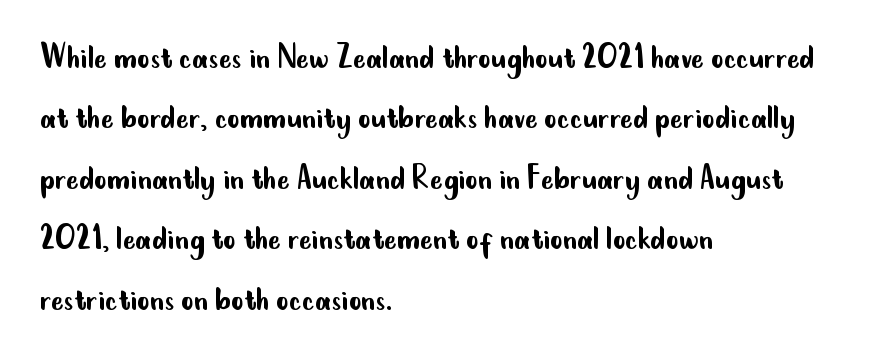
{"serif": "no", "italic": "no", "bold": "no", "weight": "regular", "width": "condensed", "stroke_contrast": "low", "x_height": "small", "monospaced": "no", "underline": "no", "align": "left", "line_spacing": "normal", "line_spacing_ratio": 1.59, "letter_spacing": "normal", "letter_spacing_em": 0.0, "glyph_px": 38}
